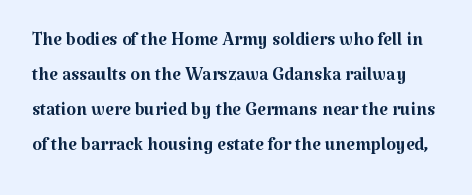
Horizontal bands of white between lines are of average thickness. Tall strokes in this sample are plumb rather than angled. No word sits above an underline. Is the stroke heavy? The answer is a plain regular-or-lighter. The type is set solid horizontally, with unmodified tracking.
